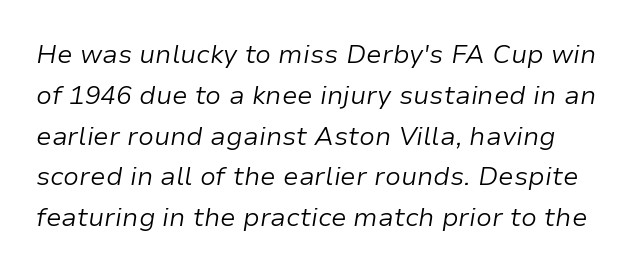
The line texture is even and compact thanks to regular tracking. Notice how descenders clear the ascenders below comfortably — that's standard leading. This reads as an unemphasized weight, regular at the heaviest. The whole block is typeset with a tilt. The glyphs are unaccompanied by any horizontal stroke below them.
